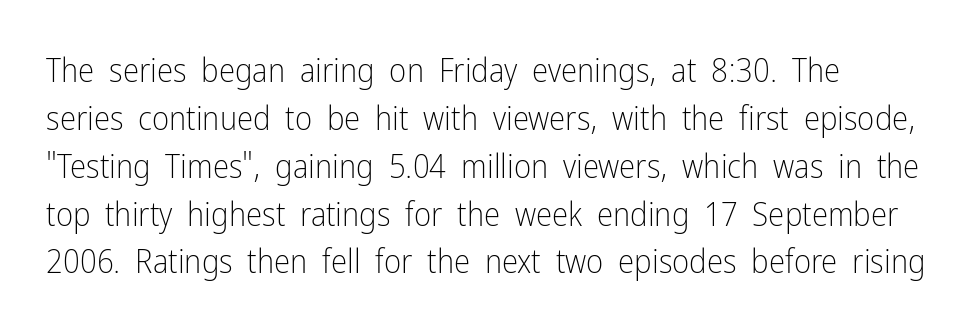
Q: Is the text bold? A: No.
Q: Is the text italic (slanted)? A: No, it is upright.
Q: Is the typeface a serif or a sans-serif typeface? A: Sans-serif.
Q: Is the text underlined? A: No.
Q: Is the spacing between letters normal or unusually wide? A: Normal.
Q: Is the spacing between lines tight, normal or loose? A: Normal.
Q: Width (condensed, normal, or wide)? A: Condensed.
Q: Stroke contrast? A: Low.
Q: x-height? A: Medium.
Q: Monospaced? A: No.
